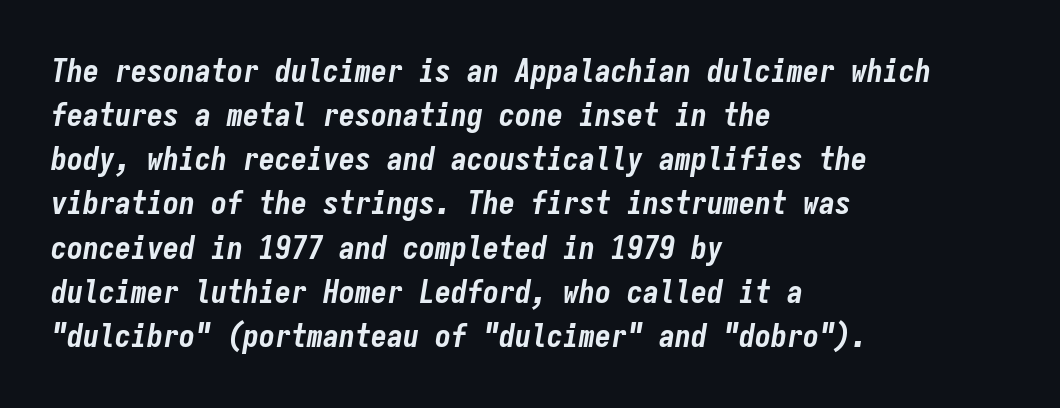
The image shows 32 px bold, condensed type, italic (leaning right), monospaced; set left-aligned, normal line spacing (1.38x), normal letter spacing, not underlined; low stroke contrast and a medium x-height.
